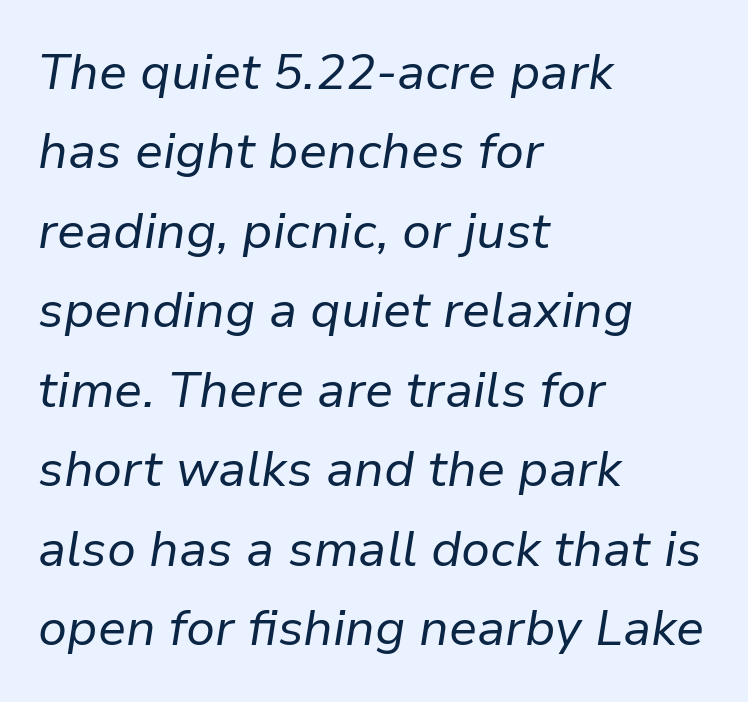
The image shows 50 px regular-weight type, italic (leaning right); set left-aligned, normal line spacing (1.59x), normal letter spacing, not underlined; low stroke contrast and a medium x-height.
